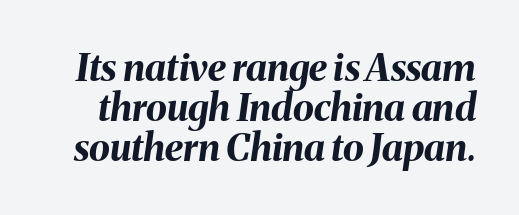
The image shows 38 px bold type, italic (leaning right); set tight line spacing (1.05x), normal letter spacing, not underlined; medium stroke contrast and a medium x-height.
